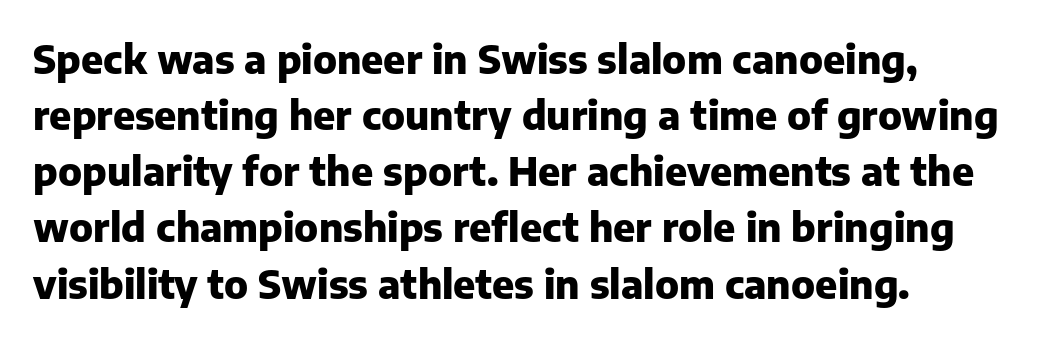
The image shows 39 px heavy sans-serif type, upright; set left-aligned, normal line spacing (1.44x), normal letter spacing, not underlined; low stroke contrast and a medium x-height.
